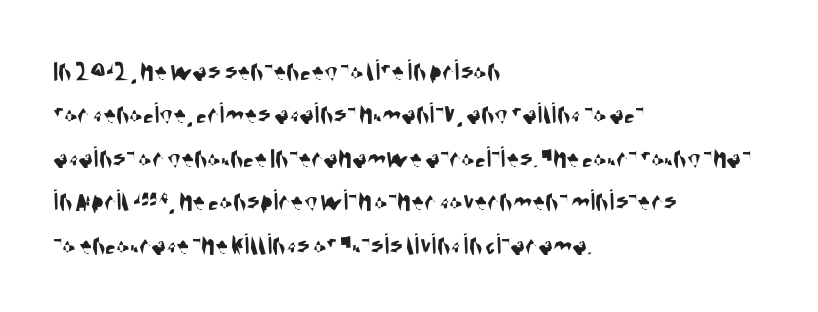
I'd call this a sans setting — the letters go barefoot. The ragged edge is on the right, which tells us the setting is flush left. How are the letters spaced? Ordinarily, with no added tracking. Letters rest on an invisible, unmarked baseline. Varying glyph widths throughout — classic text-font behaviour.
